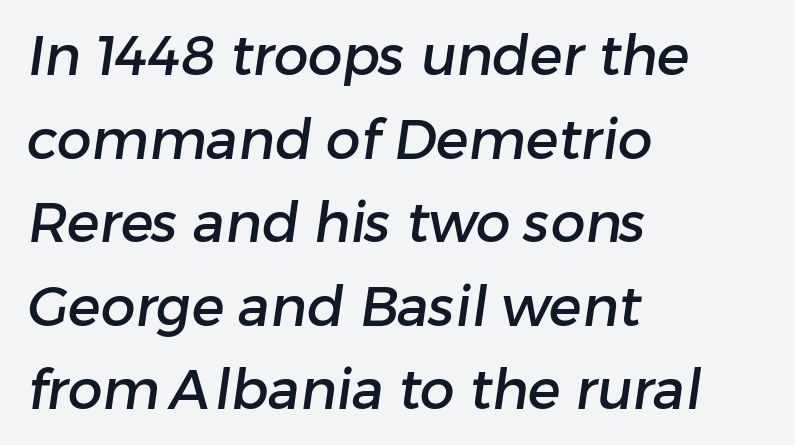
Q: Is the typeface a serif or a sans-serif typeface? A: Sans-serif.
Q: Is the text underlined? A: No.
Q: How is the paragraph aligned? A: Left-aligned.
Q: Is the spacing between letters normal or unusually wide? A: Normal.
Q: Is the spacing between lines tight, normal or loose? A: Normal.
Q: Width (condensed, normal, or wide)? A: Normal.
Q: Stroke contrast? A: Low.
Q: x-height? A: Medium.
Q: Monospaced? A: No.
